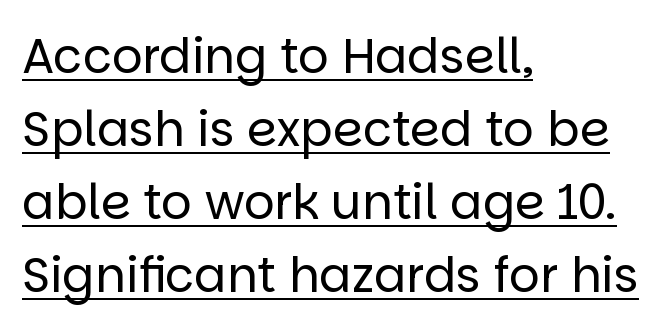
The sample's only ornament is a line tracing under the words. Students, observe: this is what conventionally led text looks like. The letters look calm and open, with moderate or lighter stems. Characters remain perfectly vertical along every line. The setting favours the left margin, as ordinary paragraphs usually do. This rendering employs a face without finishing strokes, i.e., a sans-serif.
